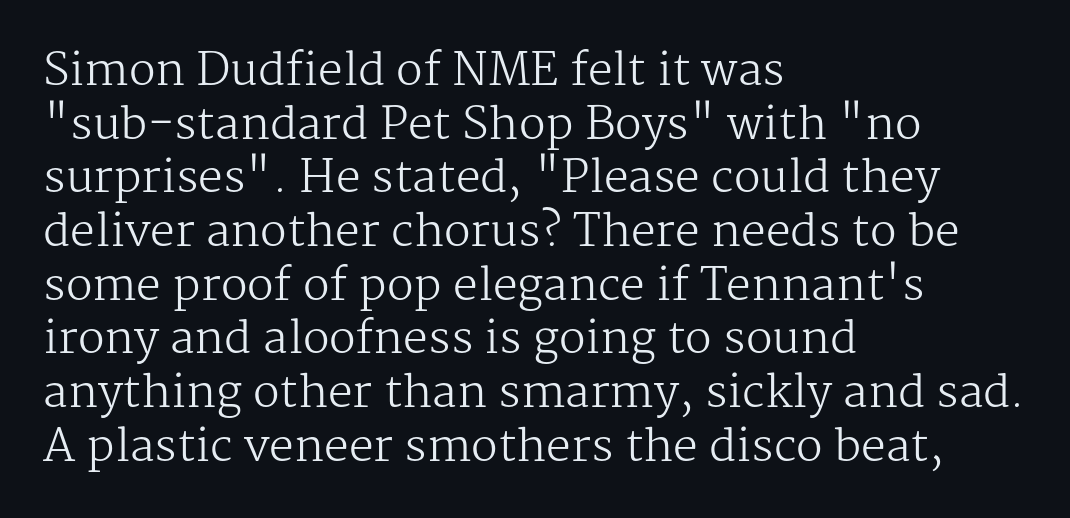
Q: Is the text bold? A: No.
Q: Is the text italic (slanted)? A: No, it is upright.
Q: Is the typeface a serif or a sans-serif typeface? A: Serif.
Q: Is the text underlined? A: No.
Q: How is the paragraph aligned? A: Left-aligned.
Q: Is the spacing between letters normal or unusually wide? A: Normal.
Q: Width (condensed, normal, or wide)? A: Normal.
Q: Stroke contrast? A: Medium.
Q: x-height? A: Medium.
Q: Monospaced? A: No.
